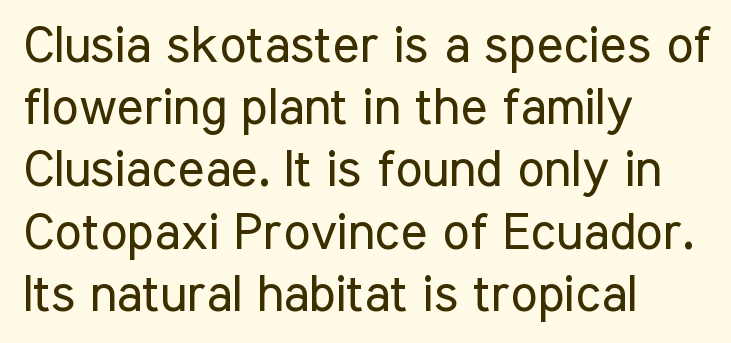
The image shows 51 px regular-weight, condensed sans-serif type, upright; set left-aligned, line spacing 1.22x, normal letter spacing, not underlined; low stroke contrast and a medium x-height.
